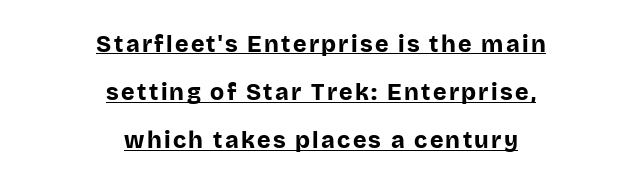
{"italic": "no", "bold": "yes", "underline": "yes", "align": "center", "line_spacing": "loose", "line_spacing_ratio": 2.09, "glyph_px": 23}
